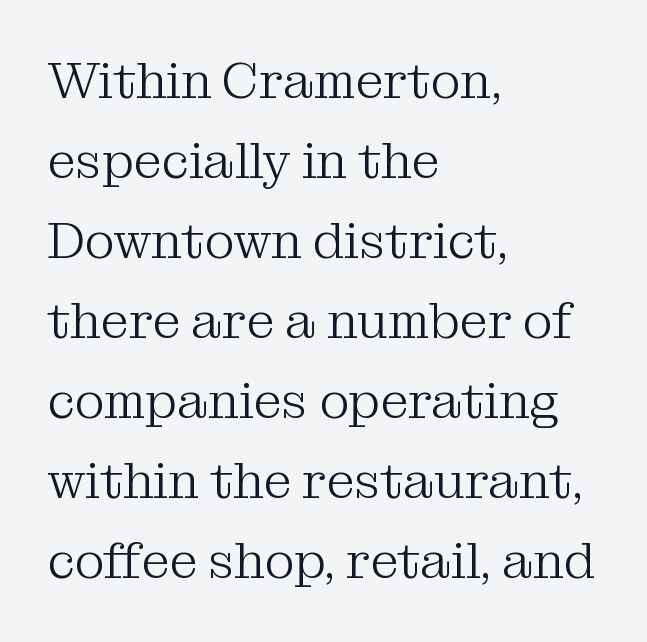
The image shows 51 px light serif type, upright; set left-aligned, normal line spacing (1.57x), normal letter spacing, not underlined; medium stroke contrast and a medium x-height.
